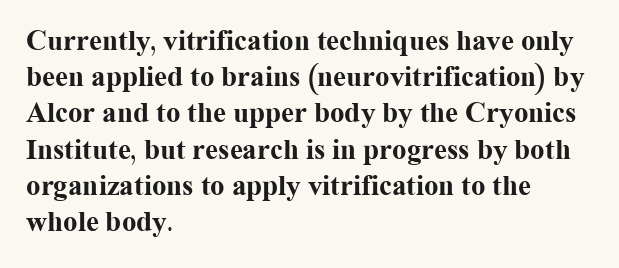
Q: Is the text bold? A: Yes.
Q: Is the text italic (slanted)? A: No, it is upright.
Q: Is the typeface a serif or a sans-serif typeface? A: Serif.
Q: Is the text underlined? A: No.
Q: How is the paragraph aligned? A: Left-aligned.
Q: Is the spacing between letters normal or unusually wide? A: Normal.
Q: Is the spacing between lines tight, normal or loose? A: Normal.
Q: Width (condensed, normal, or wide)? A: Normal.
Q: Stroke contrast? A: Medium.
Q: x-height? A: Medium.
Q: Monospaced? A: No.
